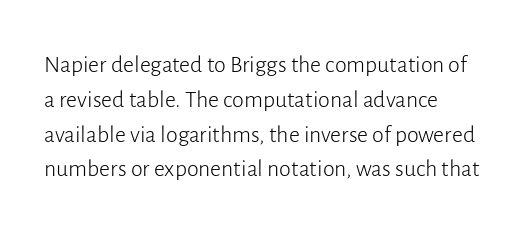
Every character sits straight up, as roman type does. The passage shown is not underscored anywhere. Reading down the column, the eye jumps a familiar distance to each next line. The face looks like a standard text weight, possibly lighter. Glyph-to-glyph distance matches everyday printed text.
